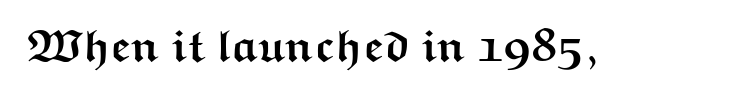
{"serif": "no", "italic": "no", "bold": "yes", "weight": "semibold", "width": "wide", "stroke_contrast": "medium", "x_height": "medium", "monospaced": "no", "underline": "no", "letter_spacing": "normal", "letter_spacing_em": 0.0, "glyph_px": 45}
